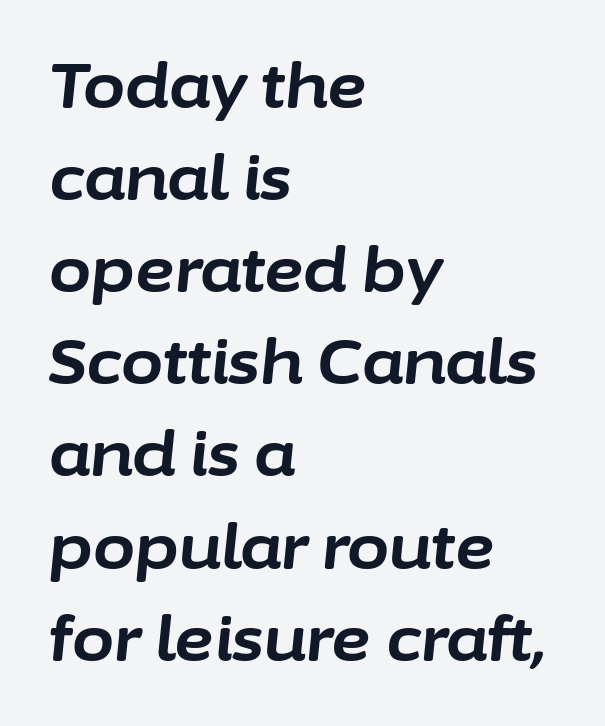
The ragged edge is on the right, which tells us the setting is flush left. These lines keep a tight, regular rhythm from letter to letter. Look at the stroke-to-counter ratio: heavy, a bold. Each letter keeps its own natural width here, so spacing adapts to shape. A typesetter would mark this as italic.
